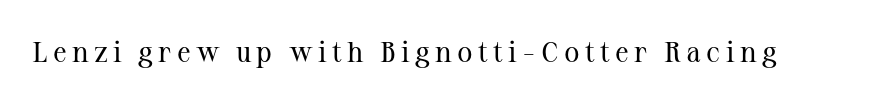
{"serif": "yes", "italic": "no", "bold": "no", "weight": "regular", "width": "normal", "stroke_contrast": "medium", "x_height": "medium", "monospaced": "no", "underline": "no", "glyph_px": 29}
